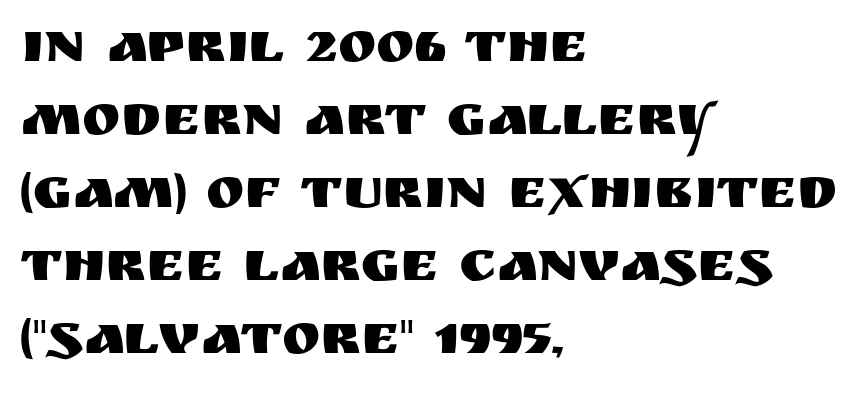
The image shows 58 px sans-serif type, upright; set left-aligned, normal line spacing (1.26x), normal letter spacing, not underlined; medium stroke contrast and a large x-height.
